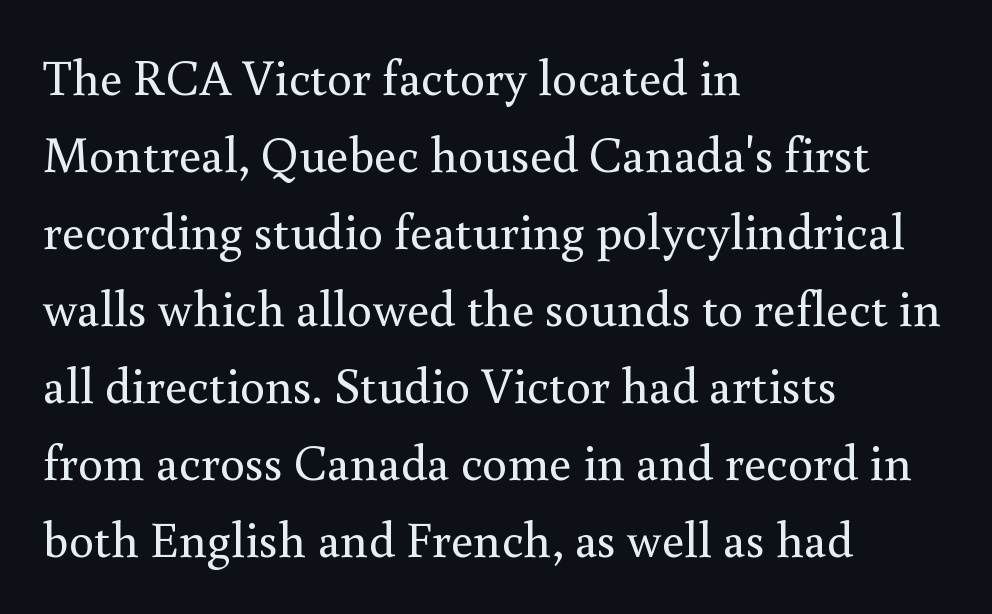
{"serif": "yes", "italic": "no", "bold": "no", "weight": "regular", "width": "normal", "stroke_contrast": "medium", "x_height": "small", "monospaced": "no", "underline": "no", "align": "left", "line_spacing": "normal", "line_spacing_ratio": 1.54, "letter_spacing": "normal", "letter_spacing_em": 0.0, "glyph_px": 50}
